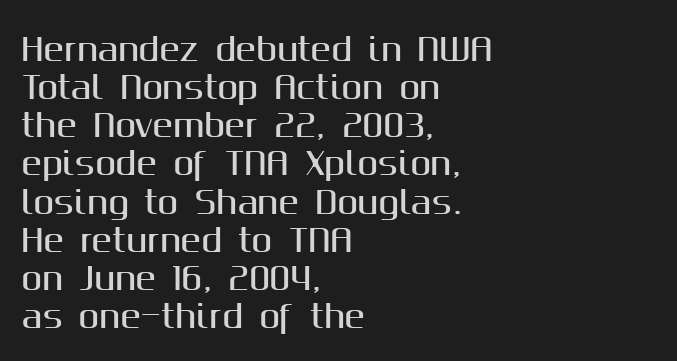
This rendering leaves character spacing at its baseline value. Rendered with straight, roman letterforms. The lines are quadded left. Plain, unruled lines of type. The designer went with a sans here, leaving each stem footless.
